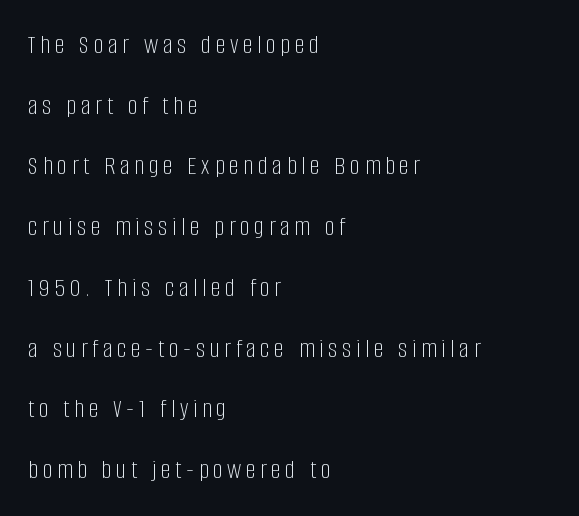
The image shows 27 px text type, upright; set left-aligned, loose line spacing (2.25x), not underlined.
